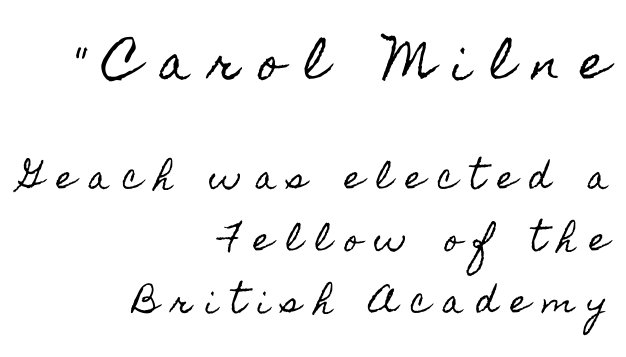
The image shows 46 px condensed type; set right-aligned, loose line spacing (2.0x), unusually wide letter spacing (+0.43 em), not underlined; the first (top) block is 1.48x larger; a small x-height.
